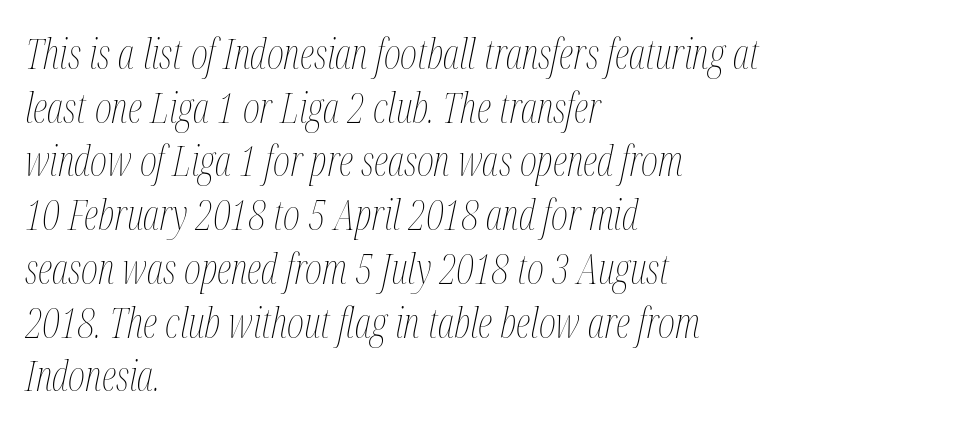
This sample keeps an unexceptional amount of space between lines. The letters are slanted; this is an italic face. Looks like regular typesetting: each glyph gets only the width it needs. Underline: absent.
